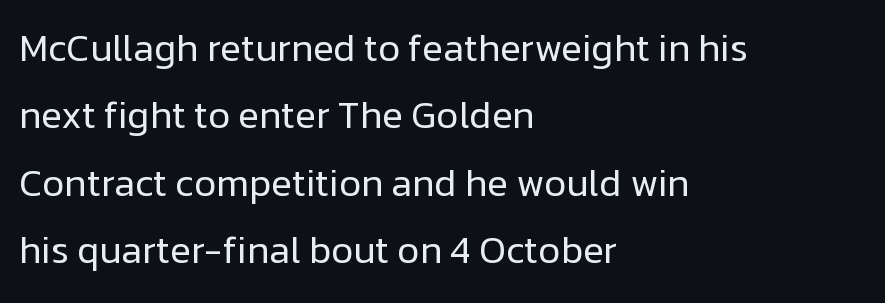
These lines stack with their left ends in a neat column. The lettering stays uniformly vertical, giving the passage a roman look. Unbolded letterforms with no extra heft. A typesetter would label this face a sans. The type is set solid horizontally, with unmodified tracking.
